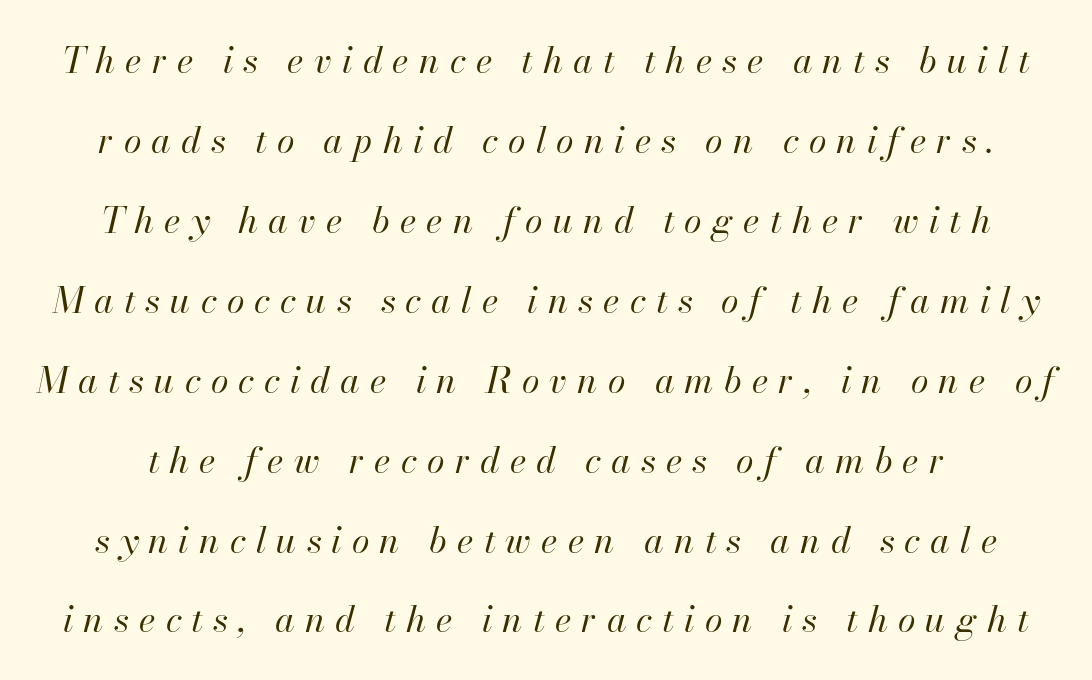
Q: Is the text bold? A: No.
Q: Is the text italic (slanted)? A: Yes, it leans right by about 13 degrees.
Q: Is the text underlined? A: No.
Q: Is the spacing between letters normal or unusually wide? A: Unusually wide.
Q: Is the spacing between lines tight, normal or loose? A: Loose.
Q: Width (condensed, normal, or wide)? A: Normal.
Q: Stroke contrast? A: High.
Q: x-height? A: Small.
Q: Monospaced? A: No.
